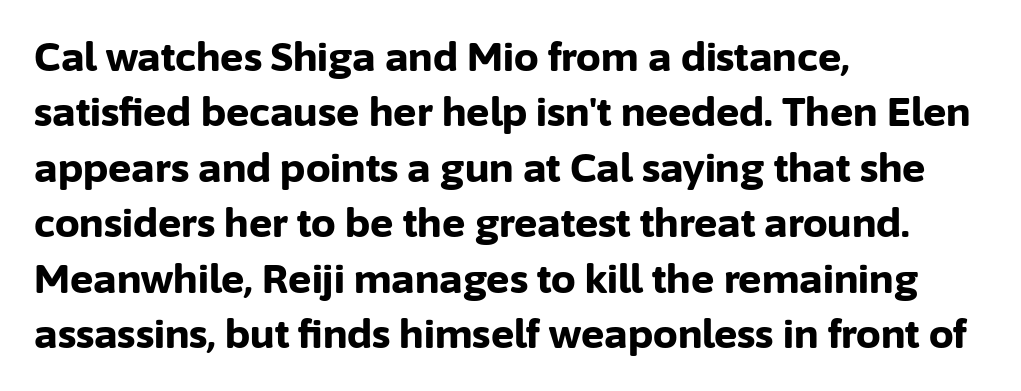
{"serif": "no", "italic": "no", "bold": "yes", "weight": "bold", "width": "normal", "stroke_contrast": "low", "x_height": "medium", "monospaced": "no", "underline": "no", "align": "left", "line_spacing": "normal", "line_spacing_ratio": 1.42, "letter_spacing": "normal", "letter_spacing_em": 0.0, "glyph_px": 39}
